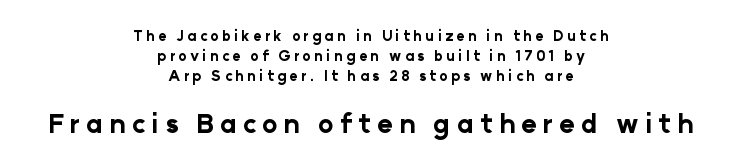
{"italic": "no", "bold": "yes", "underline": "no", "align": "center", "line_spacing": "normal", "line_spacing_ratio": 1.42, "letter_spacing": "wide", "letter_spacing_em": 0.23, "larger_block": "second", "size_ratio": 1.86, "glyph_px": 26}
